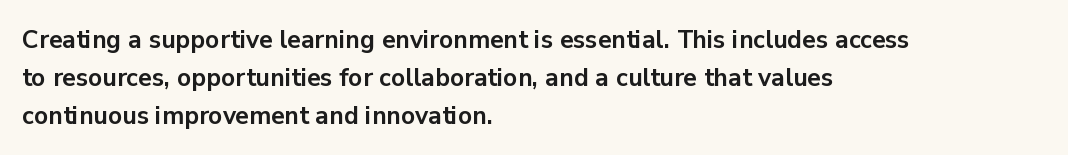
Leftover space on each line is placed entirely after the last word. Normally led — the rows are evenly, conventionally spaced. Type without underlining. Here the glyphs are tracked normally, forming tight word shapes.
